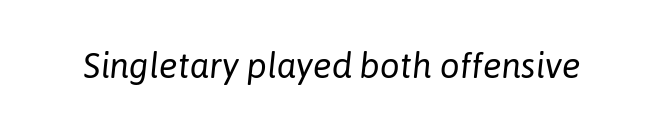
Heft: none added — not bold. Observe the ordinary spacing: letters are neighbours, not strangers. Note the varied advance widths — an 'i' is clearly narrower than an 'm'. This is oblique type, the kind used for emphasis or titles.
